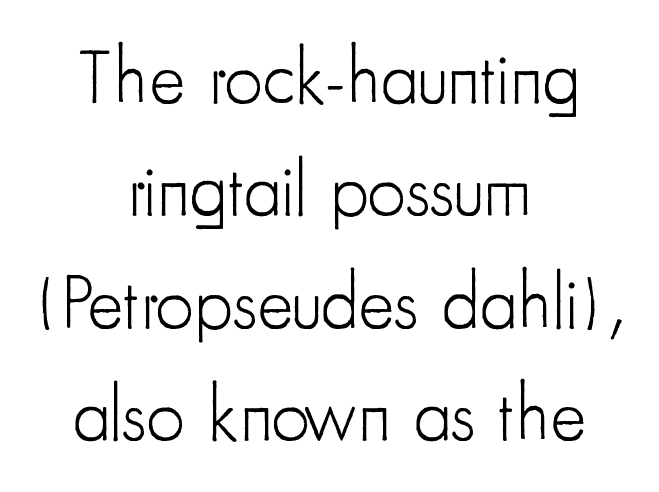
Q: Is the text bold? A: No.
Q: Is the text italic (slanted)? A: No, it is upright.
Q: Is the typeface a serif or a sans-serif typeface? A: Sans-serif.
Q: Is the text underlined? A: No.
Q: How is the paragraph aligned? A: Centered.
Q: Is the spacing between letters normal or unusually wide? A: Normal.
Q: Is the spacing between lines tight, normal or loose? A: Normal.
Q: Width (condensed, normal, or wide)? A: Condensed.
Q: Stroke contrast? A: Low.
Q: x-height? A: Small.
Q: Monospaced? A: No.
